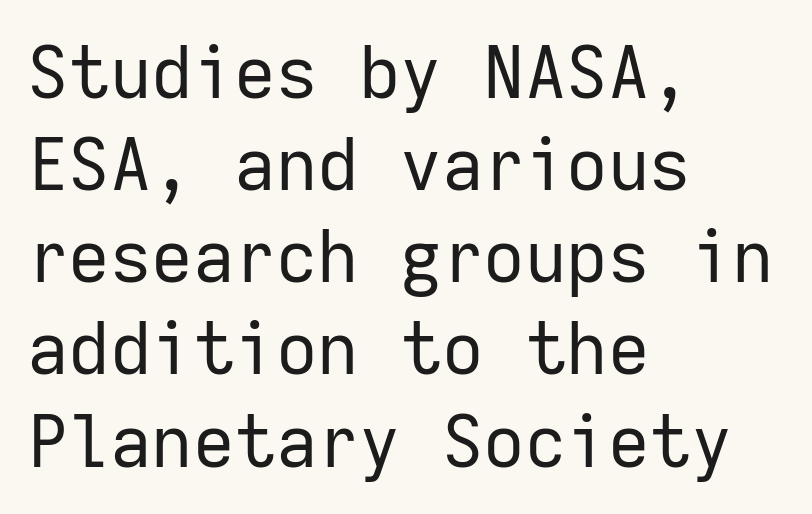
{"serif": "no", "italic": "no", "bold": "no", "weight": "regular", "width": "normal", "stroke_contrast": "low", "x_height": "medium", "monospaced": "yes", "underline": "no", "align": "left", "line_spacing": "normal", "line_spacing_ratio": 1.28, "letter_spacing": "normal", "letter_spacing_em": 0.0, "glyph_px": 72}
